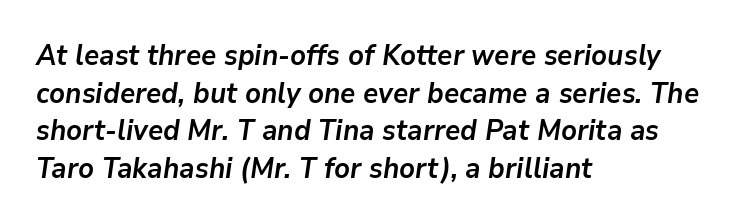
The image shows 28 px semibold type, italic (leaning right); set left-aligned, normal line spacing (1.34x), normal letter spacing, not underlined; low stroke contrast and a medium x-height.
